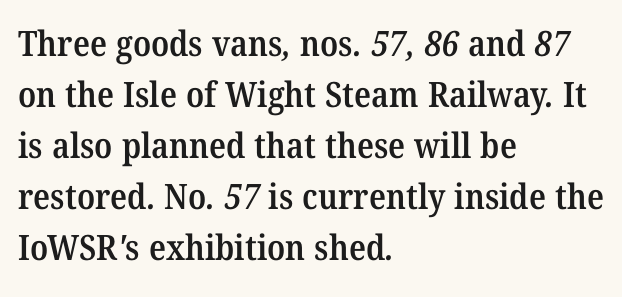
Q: Is the text bold? A: Semi-bold.
Q: Is the typeface a serif or a sans-serif typeface? A: Serif.
Q: Is the text underlined? A: No.
Q: How is the paragraph aligned? A: Left-aligned.
Q: Is the spacing between letters normal or unusually wide? A: Normal.
Q: Is the spacing between lines tight, normal or loose? A: Normal.
Q: Width (condensed, normal, or wide)? A: Normal.
Q: Stroke contrast? A: Medium.
Q: x-height? A: Medium.
Q: Monospaced? A: No.
